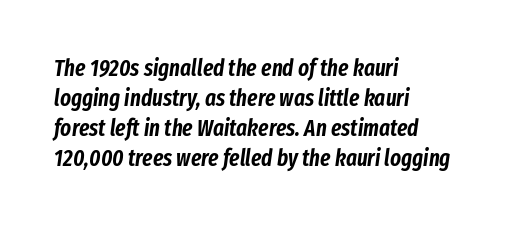
Teacher's note: observe the even left margin — that is flush-left alignment. In terms of letterspacing, this is plain default setting. This block has exactly the height ordinary leading produces. The specimen omits any rule beneath the text block's lines. Slant detected: the letters are inclined.
